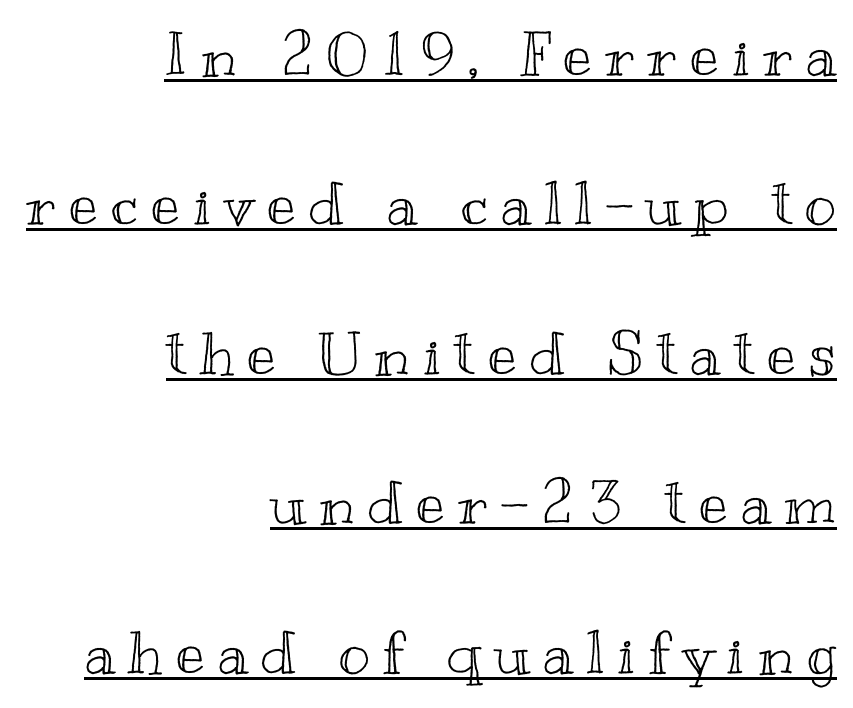
This sample is right-justified, so line beginnings fall wherever the words allow. Note the varied advance widths — an 'i' is clearly narrower than an 'm'. The passage shown is underscored from start to finish. Ordinary non-slanted type is in use. Notice the wide empty band between every row — that's loose leading.
